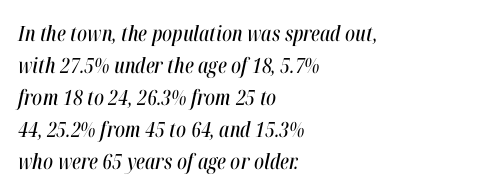
The image shows 21 px text type, italic (leaning right); set left-aligned, normal line spacing (1.52x), normal letter spacing, not underlined.
